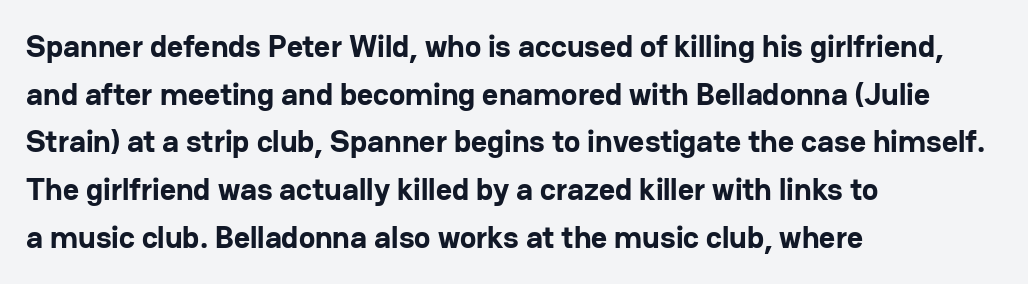
This is the regular roman posture of the typeface. Words float on clear page, feet unadorned. Honestly, the letter spacing is just normal — you wouldn't notice it. The ragged edge is on the right, which tells us the setting is flush left. Students, this is bold: see how much ink each stroke carries. This is sans-serif lettering, the kind often seen on screens and signage.
